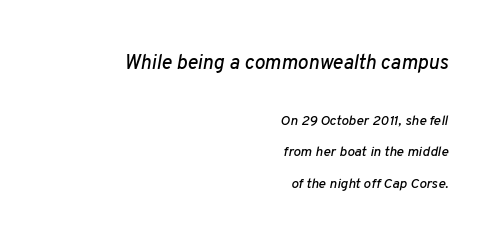
{"italic": "yes", "lean": "right", "slant_degrees": 10, "underline": "no", "align": "right", "line_spacing": "loose", "line_spacing_ratio": 2.24, "letter_spacing": "normal", "letter_spacing_em": 0.0, "larger_block": "first", "size_ratio": 1.43, "glyph_px": 20}
